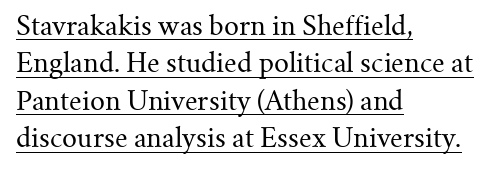
The image shows 26 px text type, upright; set left-aligned, normal line spacing (1.44x), normal letter spacing, underlined.
